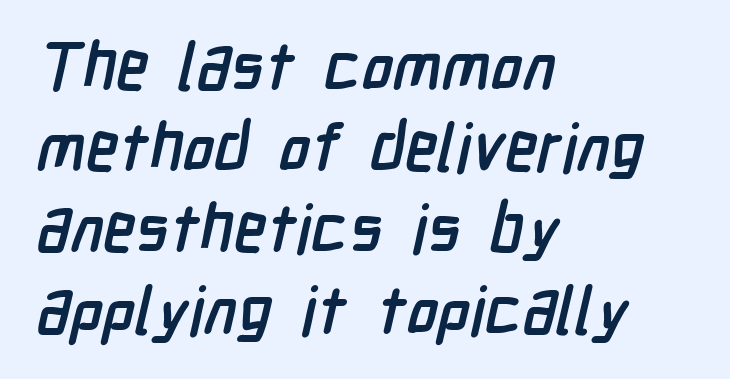
Varying glyph widths throughout — classic text-font behaviour. Lines of text with bare space underneath. Plenty of ink on the page — the face is bold. Are there feet on the stems? There aren't — it's a sans. Standard letterfit; no display-style spreading of the glyphs. Every row of glyphs begins at an identical x-position on the left.
